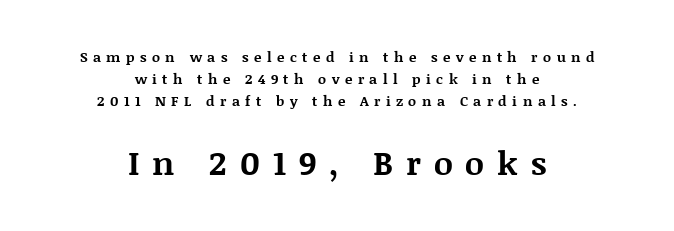
Q: Is the text bold? A: Yes.
Q: Is the text italic (slanted)? A: No, it is upright.
Q: Is the typeface a serif or a sans-serif typeface? A: Serif.
Q: Is the text underlined? A: No.
Q: How is the paragraph aligned? A: Centered.
Q: Is the spacing between letters normal or unusually wide? A: Unusually wide.
Q: Is the spacing between lines tight, normal or loose? A: Normal.
Q: Which block of text is set in a larger size, the first (top) or the second (bottom)? A: The second (bottom) one.
Q: Width (condensed, normal, or wide)? A: Normal.
Q: Stroke contrast? A: Medium.
Q: x-height? A: Large.
Q: Monospaced? A: No.
